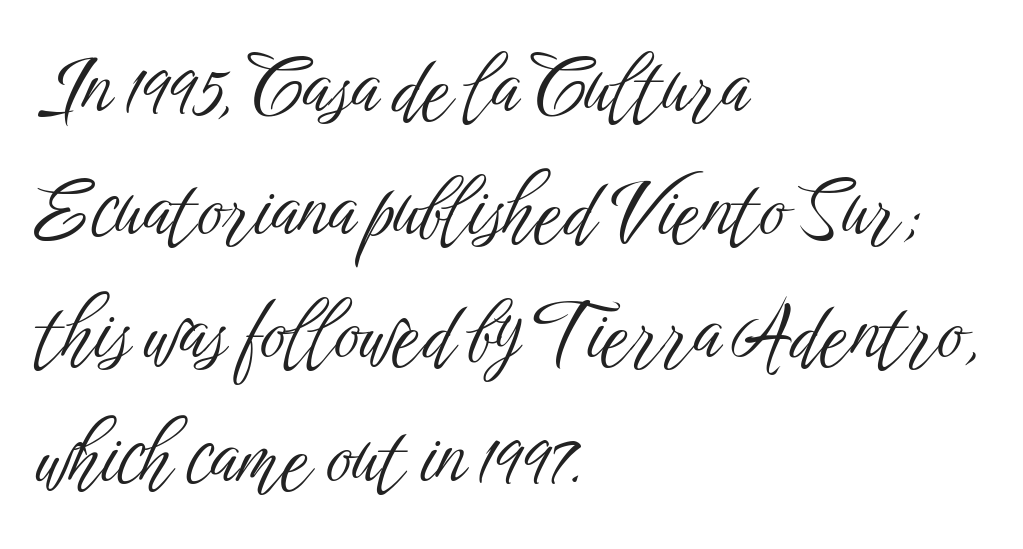
Q: Is the text bold? A: No.
Q: Is the text italic (slanted)? A: Yes.
Q: Is the typeface a serif or a sans-serif typeface? A: Sans-serif.
Q: Is the text underlined? A: No.
Q: How is the paragraph aligned? A: Left-aligned.
Q: Is the spacing between letters normal or unusually wide? A: Normal.
Q: Is the spacing between lines tight, normal or loose? A: Normal.
Q: Width (condensed, normal, or wide)? A: Condensed.
Q: Stroke contrast? A: Low.
Q: x-height? A: Medium.
Q: Monospaced? A: No.
